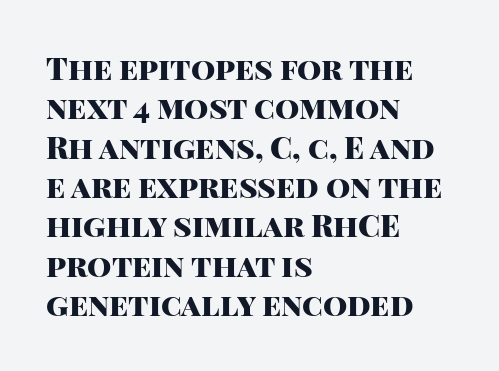
Is this a fixed-width face? No — the glyphs have proportional, varying widths. The axis of the letterforms is exactly vertical. Regarding leading, the lines here are spaced in the standard way. Letters rest on an invisible, unmarked baseline.
